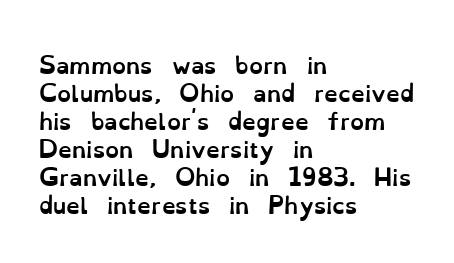
{"italic": "no", "bold": "yes", "underline": "no", "align": "left", "line_spacing": "normal", "line_spacing_ratio": 1.27, "letter_spacing": "normal", "letter_spacing_em": 0.0, "glyph_px": 22}
